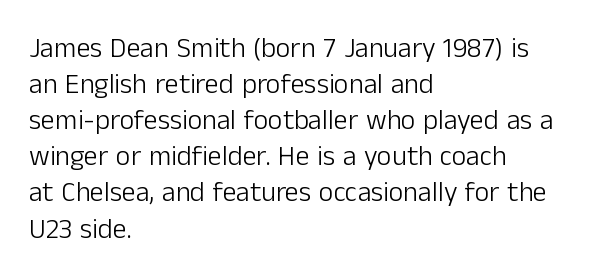
The image shows 28 px light sans-serif type, upright; set left-aligned, normal line spacing (1.29x), normal letter spacing, not underlined; low stroke contrast and a medium x-height.
